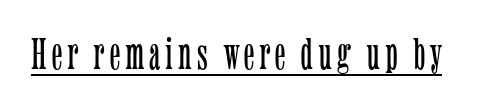
Q: Is the text bold? A: No.
Q: Is the text italic (slanted)? A: No, it is upright.
Q: Is the typeface a serif or a sans-serif typeface? A: Serif.
Q: Is the text underlined? A: Yes.
Q: Width (condensed, normal, or wide)? A: Condensed.
Q: Stroke contrast? A: Low.
Q: x-height? A: Medium.
Q: Monospaced? A: No.
